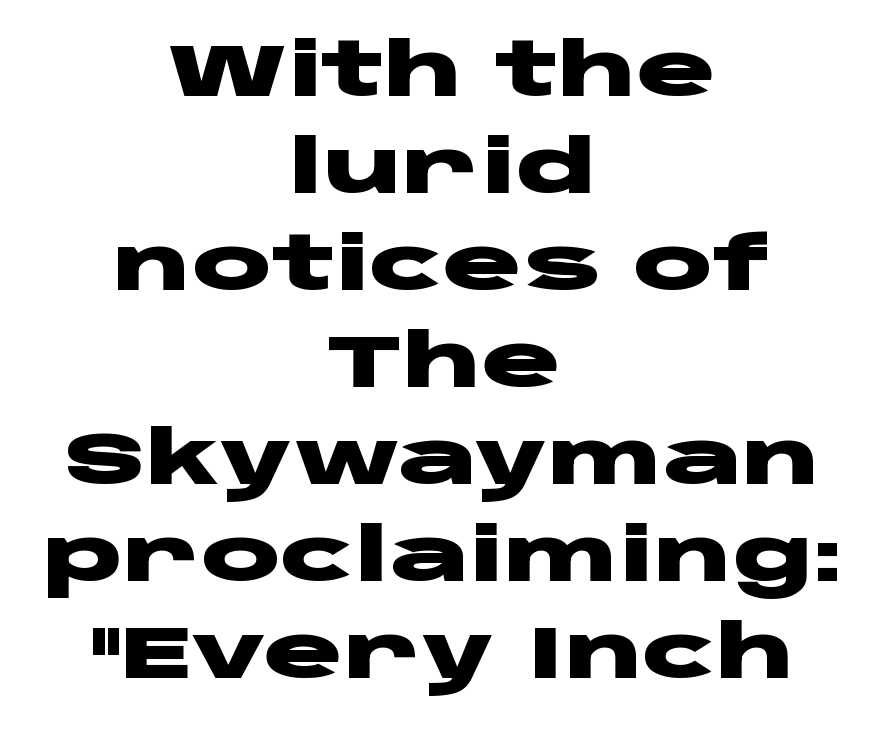
Q: Is the text bold? A: Yes.
Q: Is the text italic (slanted)? A: No, it is upright.
Q: Is the typeface a serif or a sans-serif typeface? A: Sans-serif.
Q: Is the text underlined? A: No.
Q: How is the paragraph aligned? A: Centered.
Q: Is the spacing between letters normal or unusually wide? A: Normal.
Q: Is the spacing between lines tight, normal or loose? A: Normal.
Q: Width (condensed, normal, or wide)? A: Wide.
Q: Stroke contrast? A: Low.
Q: x-height? A: Large.
Q: Monospaced? A: No.
